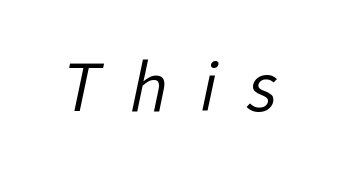
The image shows 64 px regular-weight sans-serif type; set unusually wide letter spacing (+0.48 em), not underlined; low stroke contrast and a medium x-height.
